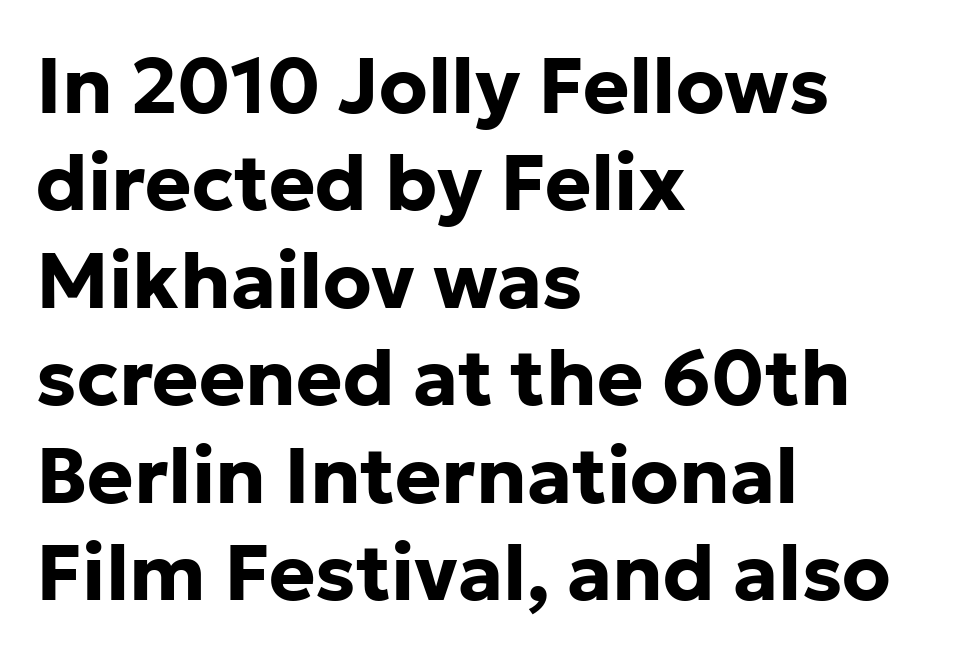
Q: Is the text bold? A: Yes.
Q: Is the text italic (slanted)? A: No, it is upright.
Q: Is the typeface a serif or a sans-serif typeface? A: Sans-serif.
Q: Is the text underlined? A: No.
Q: How is the paragraph aligned? A: Left-aligned.
Q: Is the spacing between letters normal or unusually wide? A: Normal.
Q: Is the spacing between lines tight, normal or loose? A: Normal.
Q: Width (condensed, normal, or wide)? A: Normal.
Q: Stroke contrast? A: Low.
Q: x-height? A: Medium.
Q: Monospaced? A: No.
